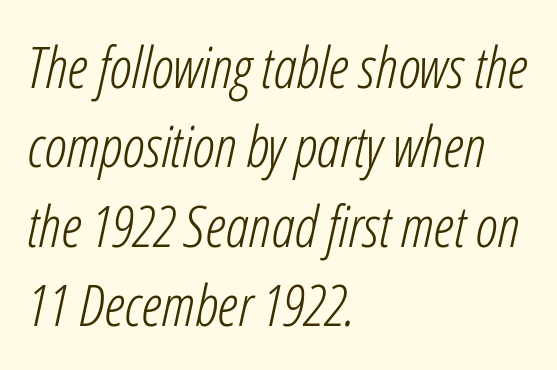
The image shows 58 px light, condensed type, italic (leaning right); set left-aligned, normal line spacing (1.37x), normal letter spacing, not underlined; low stroke contrast and a medium x-height.
